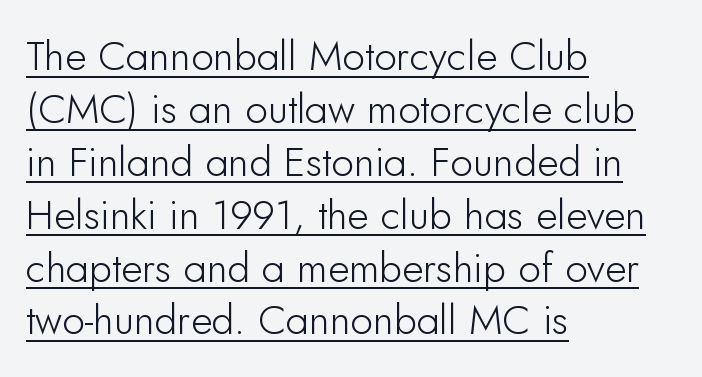
The letters sit at their default tracking, neither squeezed nor spread. Proportional: the letters do not fall into vertical columns. The block of text has a typical density, with ordinary space between rows. Font category for this specimen: sans-serif. Leftover space on each line is placed entirely after the last word.
